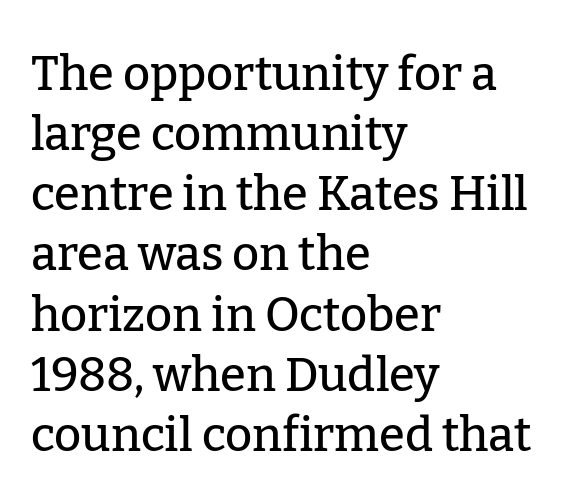
The image shows 47 px serif type, upright; set left-aligned, normal line spacing (1.28x), normal letter spacing, not underlined; low stroke contrast and a medium x-height.
